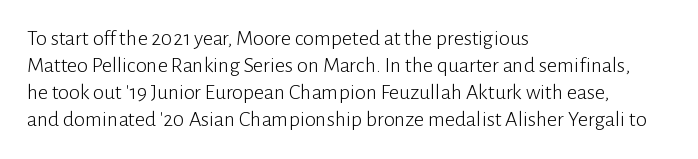
Q: Is the text bold? A: No.
Q: Is the text italic (slanted)? A: No, it is upright.
Q: Is the text underlined? A: No.
Q: How is the paragraph aligned? A: Left-aligned.
Q: Is the spacing between letters normal or unusually wide? A: Normal.
